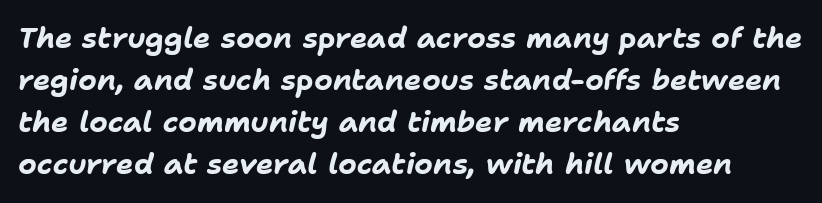
Q: Is the text bold? A: Yes.
Q: Is the text italic (slanted)? A: Yes, it leans right by about 11 degrees.
Q: Is the text underlined? A: No.
Q: How is the paragraph aligned? A: Left-aligned.
Q: Is the spacing between letters normal or unusually wide? A: Normal.
Q: Is the spacing between lines tight, normal or loose? A: Normal.
Q: Width (condensed, normal, or wide)? A: Normal.
Q: Stroke contrast? A: Low.
Q: x-height? A: Medium.
Q: Monospaced? A: No.
